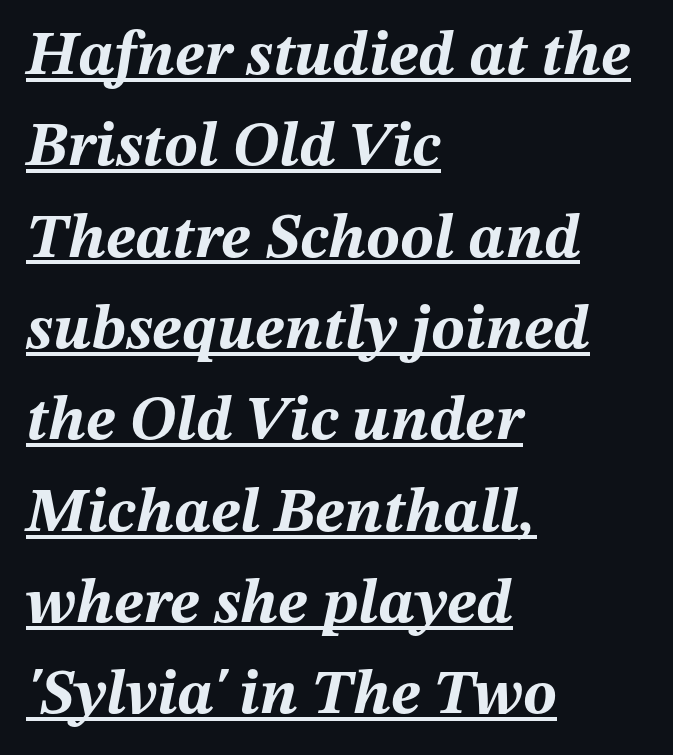
The image shows 63 px bold type, italic (leaning right); set left-aligned, normal line spacing (1.45x), normal letter spacing, underlined; medium stroke contrast and a medium x-height.
